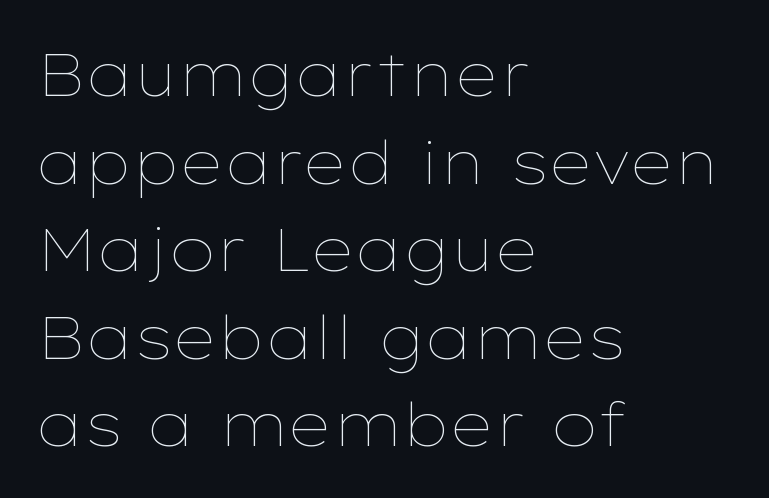
The image shows 60 px thin, wide type, upright; set left-aligned, normal line spacing (1.46x), normal letter spacing, not underlined; low stroke contrast and a medium x-height.
